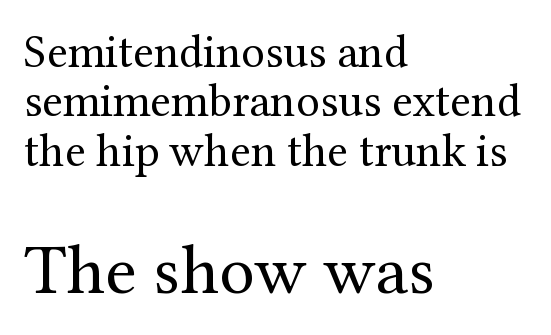
{"serif": "yes", "italic": "no", "bold": "no", "weight": "regular", "width": "normal", "stroke_contrast": "medium", "x_height": "medium", "monospaced": "no", "underline": "no", "align": "left", "line_spacing": "tight", "line_spacing_ratio": 1.05, "letter_spacing": "normal", "letter_spacing_em": 0.0, "larger_block": "second", "size_ratio": 1.51, "glyph_px": 71}
